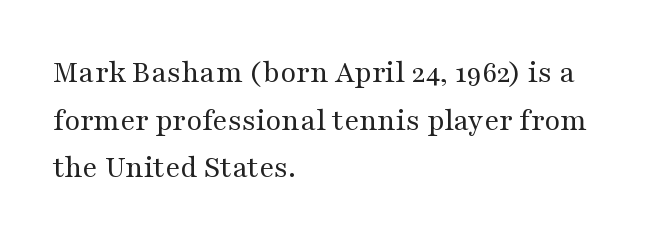
Q: Is the text bold? A: No.
Q: Is the text italic (slanted)? A: No, it is upright.
Q: Is the typeface a serif or a sans-serif typeface? A: Serif.
Q: Is the text underlined? A: No.
Q: How is the paragraph aligned? A: Left-aligned.
Q: Is the spacing between letters normal or unusually wide? A: Normal.
Q: Is the spacing between lines tight, normal or loose? A: Normal.
Q: Width (condensed, normal, or wide)? A: Wide.
Q: Stroke contrast? A: Medium.
Q: x-height? A: Medium.
Q: Monospaced? A: No.
